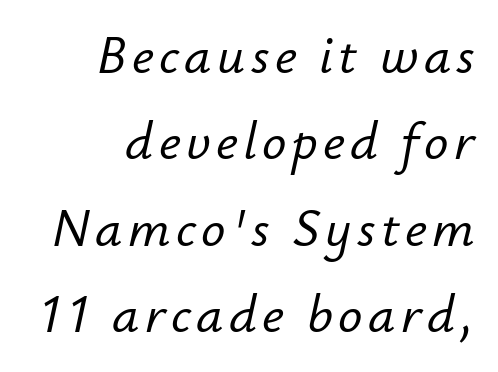
Letters rest on an invisible, unmarked baseline. Note the varied advance widths — an 'i' is clearly narrower than an 'm'. This block has exactly the height ordinary leading produces. In CSS terms this would be text-align: right. The specimen reads as italic at a glance.
